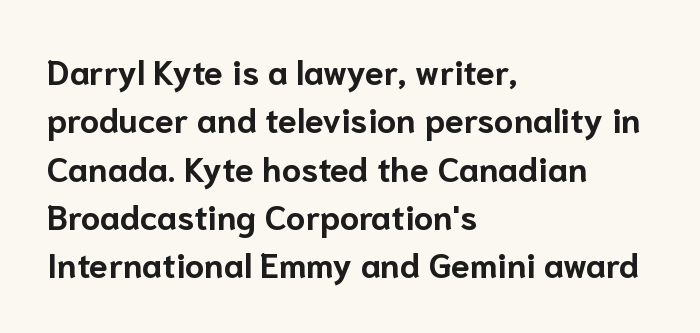
{"serif": "no", "italic": "no", "bold": "yes", "weight": "bold", "width": "normal", "stroke_contrast": "low", "x_height": "medium", "monospaced": "no", "underline": "no", "align": "left", "line_spacing": "normal", "line_spacing_ratio": 1.42, "letter_spacing": "normal", "letter_spacing_em": 0.0, "glyph_px": 34}
